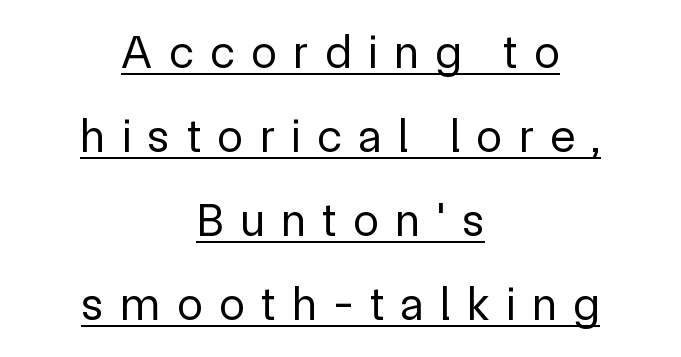
The rendering positions every line midway between the sides. Style check: upright. This is sans-serif lettering, the kind often seen on screens and signage. Does a line run under the words? Yes, clearly. Spacing verdict: proportional, widths tailored to each character.
